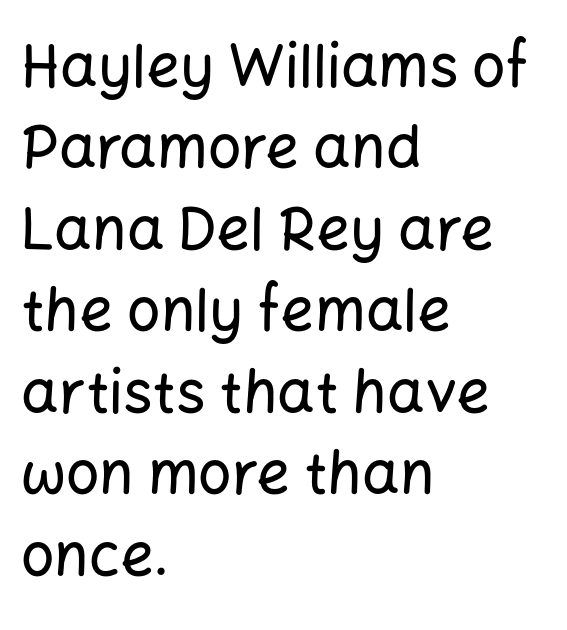
The image shows 59 px sans-serif type, upright; set left-aligned, normal line spacing (1.38x), normal letter spacing, not underlined; low stroke contrast and a medium x-height.
